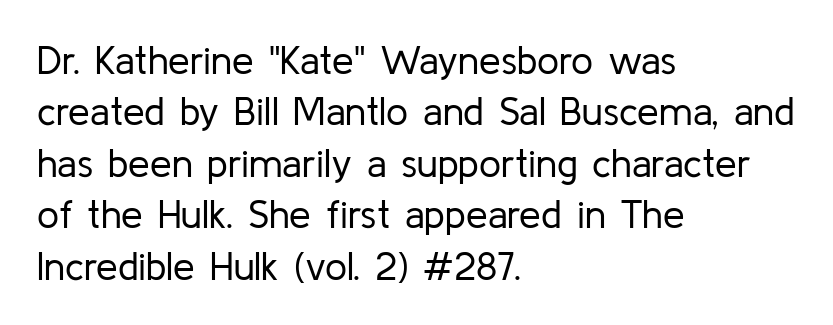
Q: Is the text bold? A: No.
Q: Is the text italic (slanted)? A: No, it is upright.
Q: Is the typeface a serif or a sans-serif typeface? A: Sans-serif.
Q: Is the text underlined? A: No.
Q: How is the paragraph aligned? A: Left-aligned.
Q: Is the spacing between letters normal or unusually wide? A: Normal.
Q: Is the spacing between lines tight, normal or loose? A: Normal.
Q: Width (condensed, normal, or wide)? A: Normal.
Q: Stroke contrast? A: Low.
Q: x-height? A: Medium.
Q: Monospaced? A: No.
